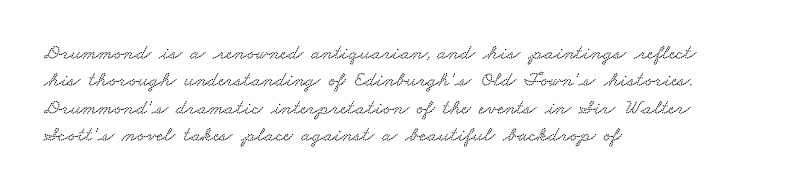
Any mark beneath the type? The region is blank. The vertical gap from one line to the next is medium. Compared with typical body copy, the letter spacing here is the same. The compositor pushed each line to the left boundary.
